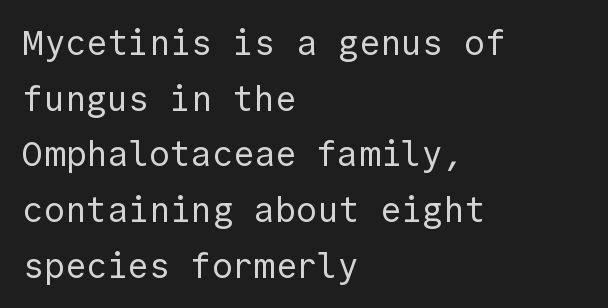
Q: Is the text bold? A: No.
Q: Is the text italic (slanted)? A: No, it is upright.
Q: Is the typeface a serif or a sans-serif typeface? A: Sans-serif.
Q: Is the text underlined? A: No.
Q: How is the paragraph aligned? A: Left-aligned.
Q: Is the spacing between letters normal or unusually wide? A: Normal.
Q: Is the spacing between lines tight, normal or loose? A: Normal.
Q: Width (condensed, normal, or wide)? A: Normal.
Q: x-height? A: Medium.
Q: Monospaced? A: Yes.
